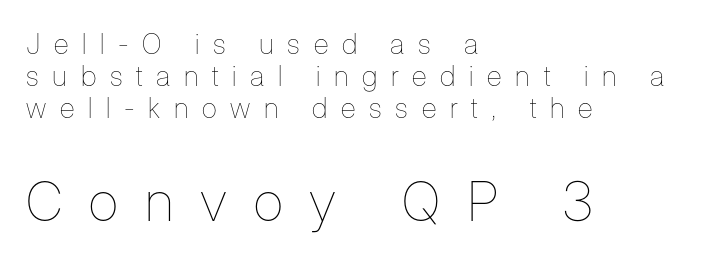
Q: Is the text bold? A: No.
Q: Is the text italic (slanted)? A: No, it is upright.
Q: Is the text underlined? A: No.
Q: How is the paragraph aligned? A: Left-aligned.
Q: Is the spacing between letters normal or unusually wide? A: Unusually wide.
Q: Is the spacing between lines tight, normal or loose? A: Tight.
Q: Which block of text is set in a larger size, the first (top) or the second (bottom)? A: The second (bottom) one.
Q: Width (condensed, normal, or wide)? A: Condensed.
Q: Stroke contrast? A: Low.
Q: x-height? A: Medium.
Q: Monospaced? A: No.
